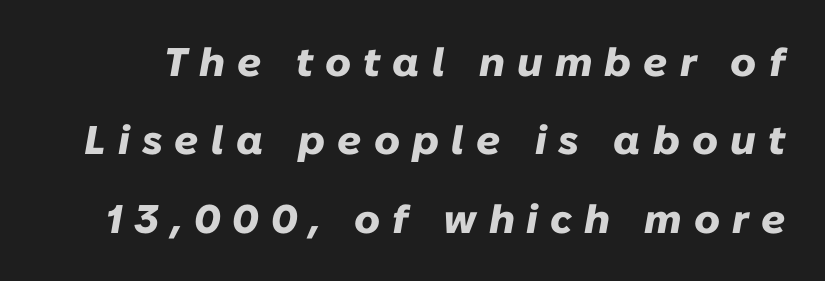
This block would shrink considerably if given ordinary leading; it's expanded now. Letters rest on an invisible, unmarked baseline. The letters advance in unequal steps, a hallmark of proportional type. Does extra space separate the letters? Yes, quite a lot of it.
